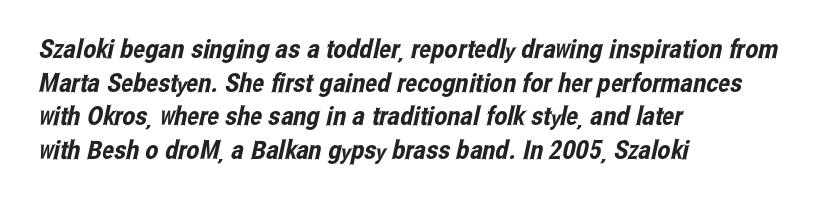
Q: Is the text underlined? A: No.
Q: How is the paragraph aligned? A: Left-aligned.
Q: Is the spacing between letters normal or unusually wide? A: Normal.
Q: Is the spacing between lines tight, normal or loose? A: Normal.
